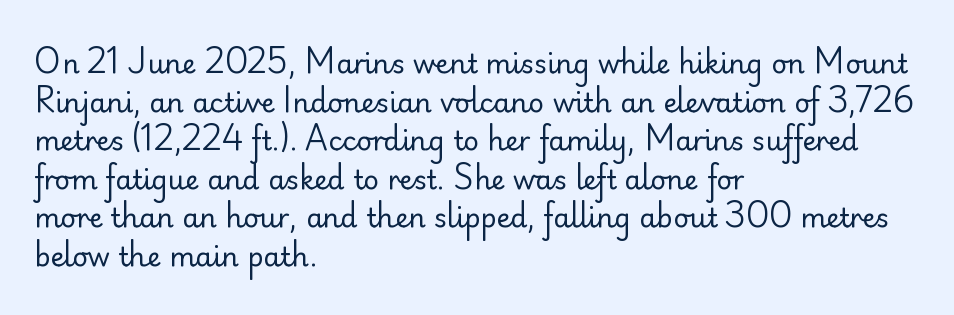
The image shows 27 px text type, upright; set left-aligned, normal line spacing (1.43x), normal letter spacing, not underlined.
